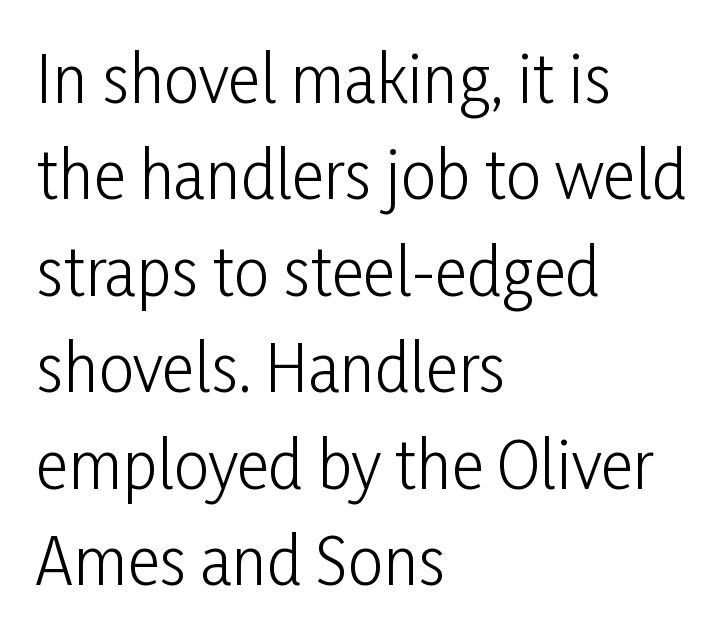
The image shows 63 px light, condensed sans-serif type, upright; set left-aligned, normal line spacing (1.53x), normal letter spacing, not underlined; low stroke contrast and a medium x-height.
